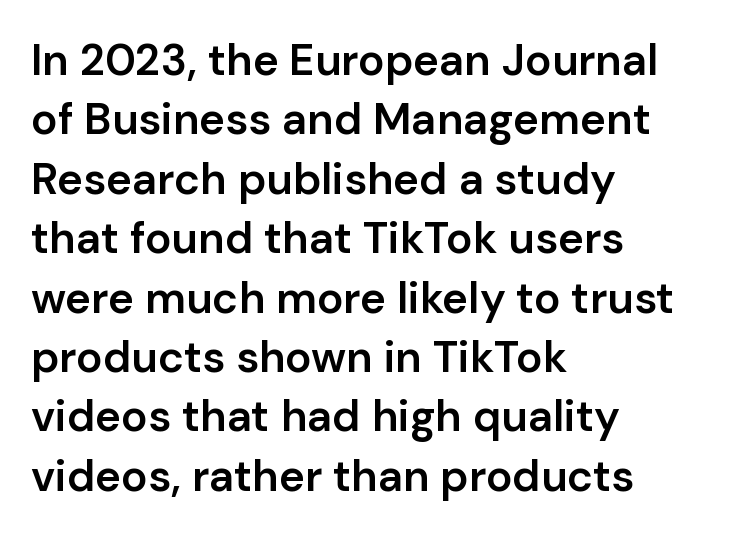
The image shows 44 px semibold sans-serif type, upright; set left-aligned, normal line spacing (1.35x), normal letter spacing, not underlined; low stroke contrast and a medium x-height.
